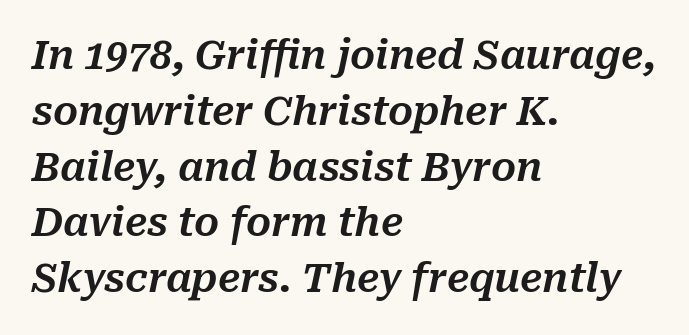
{"italic": "yes", "lean": "right", "slant_degrees": 10, "width": "normal", "stroke_contrast": "medium", "x_height": "medium", "monospaced": "no", "underline": "no", "align": "left", "line_spacing": "normal", "line_spacing_ratio": 1.43, "letter_spacing": "normal", "letter_spacing_em": 0.0, "glyph_px": 39}
